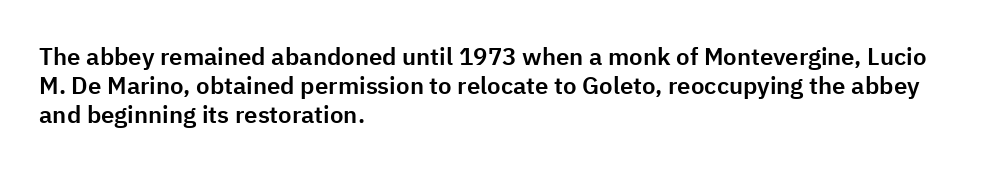
{"italic": "no", "underline": "no", "align": "left", "line_spacing_ratio": 1.2, "letter_spacing": "normal", "letter_spacing_em": 0.0, "glyph_px": 24}
